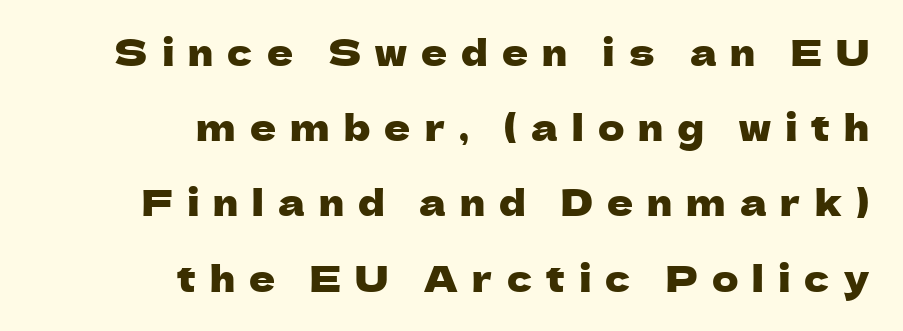
The typeface chosen for these lines omits serifs. Quick note: not italic, upright. Horizontal alignment here is rightward, an uncommon choice for prose. The baseline area is clear.
